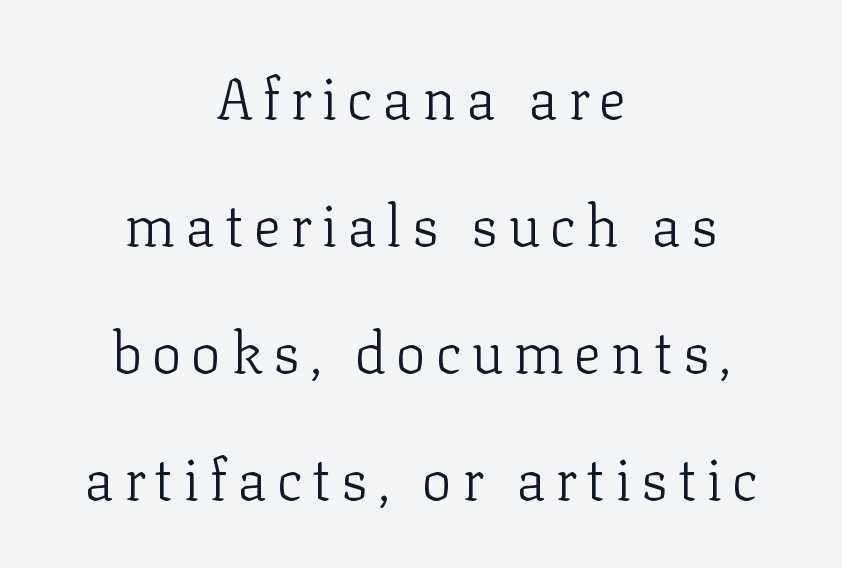
The image shows 57 px light serif type, upright; set centered, loose line spacing (2.23x), not underlined; low stroke contrast and a medium x-height.
